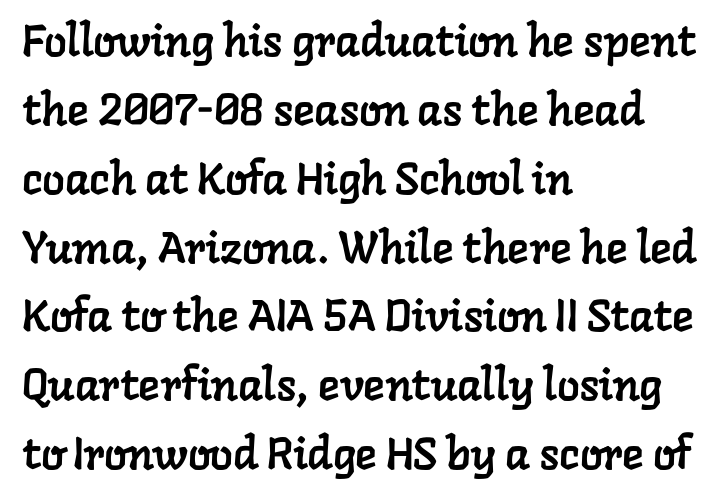
The image shows 45 px serif type; set left-aligned, normal line spacing (1.53x), normal letter spacing, not underlined; low stroke contrast and a medium x-height.
